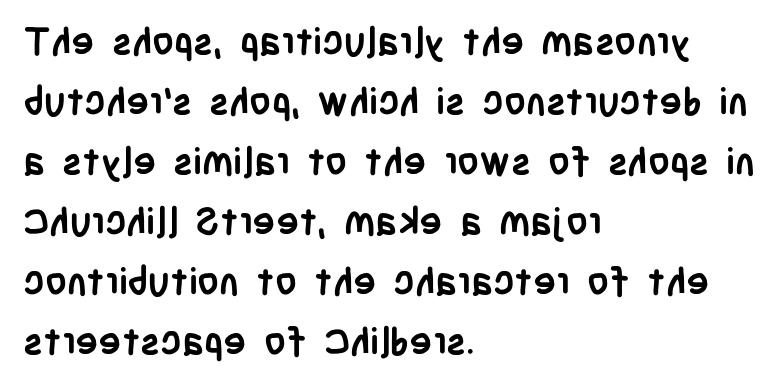
The image shows 38 px semibold, condensed sans-serif type, upright; set left-aligned, normal line spacing (1.58x), normal letter spacing, not underlined; low stroke contrast and a large x-height.
